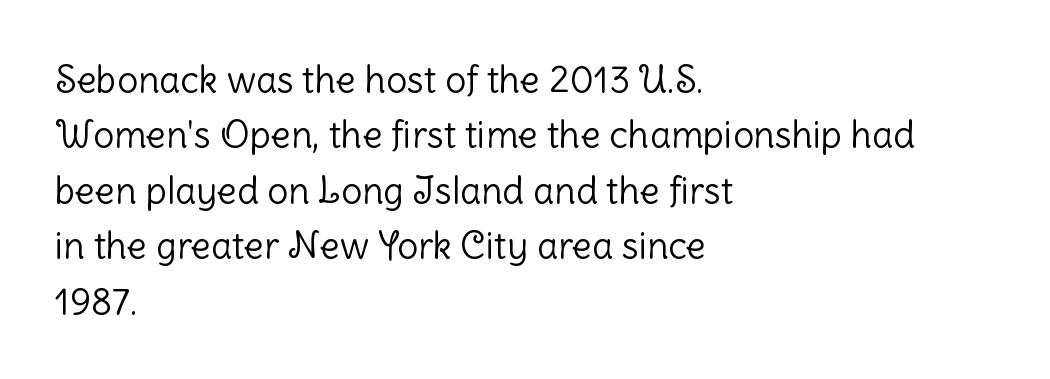
Q: Is the text bold? A: No.
Q: Is the text italic (slanted)? A: No, it is upright.
Q: Is the typeface a serif or a sans-serif typeface? A: Sans-serif.
Q: Is the text underlined? A: No.
Q: How is the paragraph aligned? A: Left-aligned.
Q: Is the spacing between letters normal or unusually wide? A: Normal.
Q: Is the spacing between lines tight, normal or loose? A: Normal.
Q: Width (condensed, normal, or wide)? A: Normal.
Q: Stroke contrast? A: Low.
Q: x-height? A: Medium.
Q: Monospaced? A: No.
